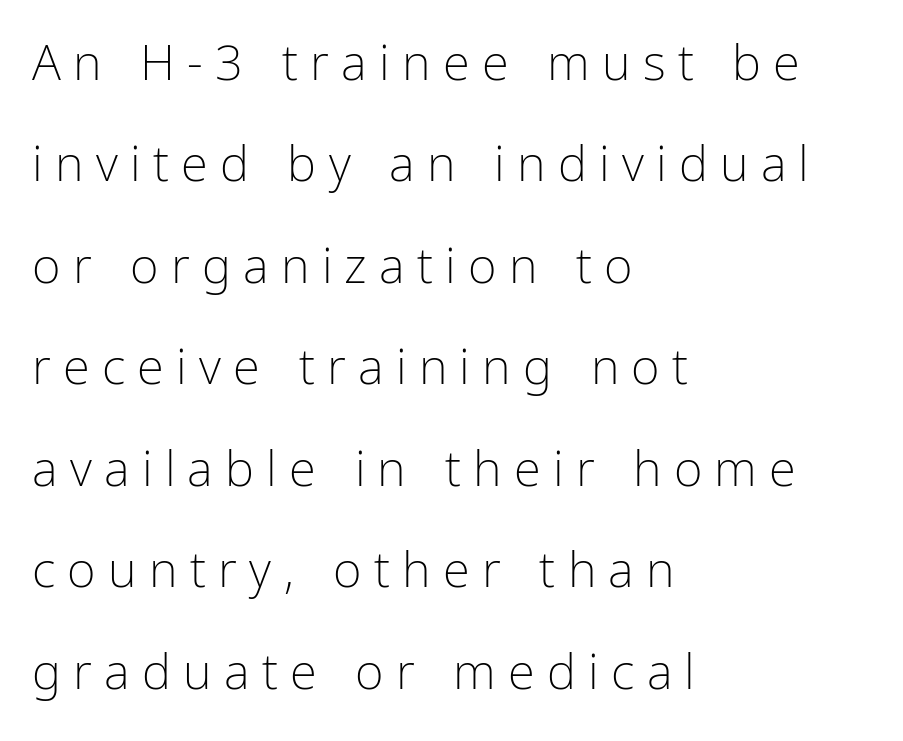
{"serif": "no", "italic": "no", "bold": "no", "weight": "light", "width": "condensed", "stroke_contrast": "low", "x_height": "medium", "monospaced": "no", "underline": "no", "align": "left", "line_spacing": "loose", "line_spacing_ratio": 2.07, "letter_spacing": "wide", "letter_spacing_em": 0.25, "glyph_px": 49}
